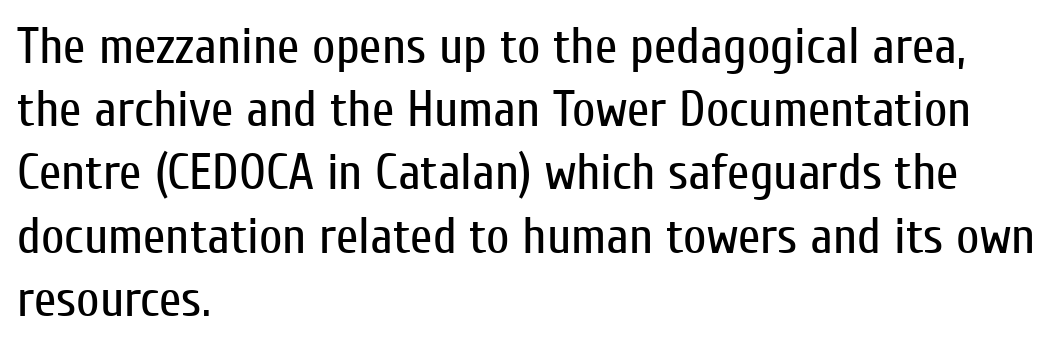
{"serif": "no", "italic": "no", "bold": "no", "weight": "regular", "width": "condensed", "stroke_contrast": "low", "x_height": "medium", "monospaced": "no", "underline": "no", "align": "left", "line_spacing_ratio": 1.24, "letter_spacing": "normal", "letter_spacing_em": 0.0, "glyph_px": 51}
